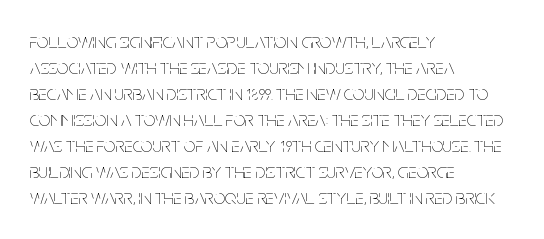
The image shows 21 px text type, upright; set left-aligned, line spacing 1.24x, normal letter spacing, not underlined.
